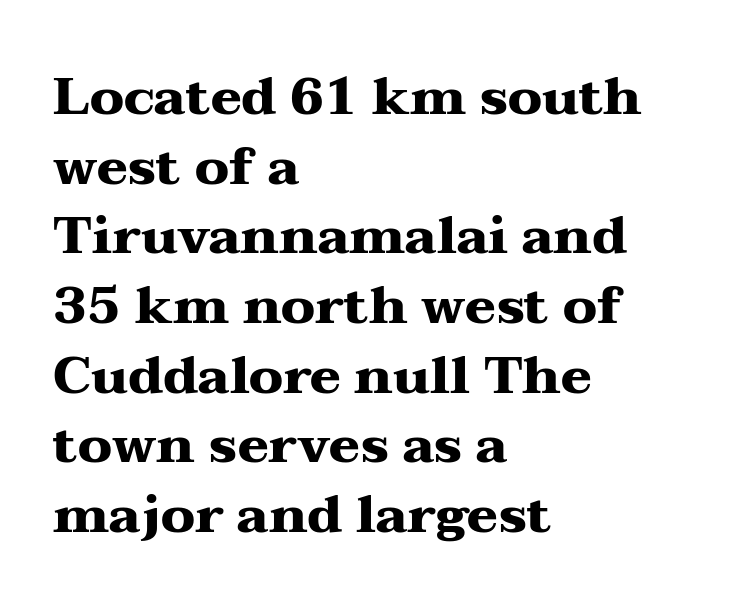
The image shows 52 px heavy, wide serif type, upright; set left-aligned, normal line spacing (1.34x), normal letter spacing, not underlined; medium stroke contrast and a medium x-height.
